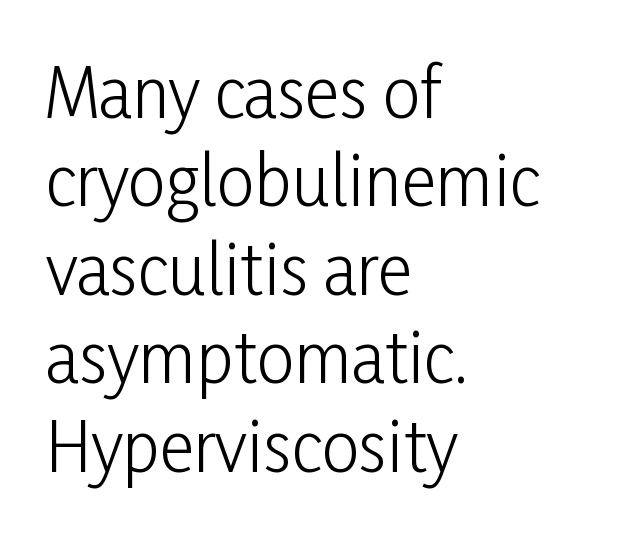
{"serif": "no", "italic": "no", "bold": "no", "weight": "light", "width": "condensed", "stroke_contrast": "low", "x_height": "medium", "monospaced": "no", "underline": "no", "align": "left", "line_spacing": "normal", "line_spacing_ratio": 1.32, "letter_spacing": "normal", "letter_spacing_em": 0.0, "glyph_px": 67}
